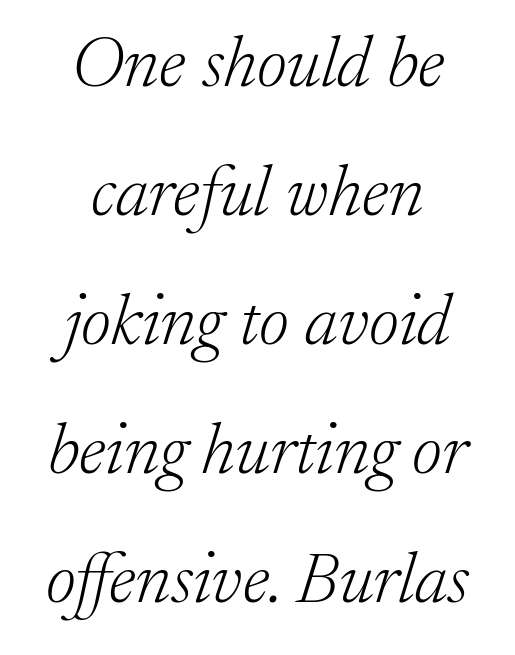
Q: Is the text bold? A: No.
Q: Is the text italic (slanted)? A: Yes, it leans right by about 17 degrees.
Q: Is the typeface a serif or a sans-serif typeface? A: Serif.
Q: Is the text underlined? A: No.
Q: How is the paragraph aligned? A: Centered.
Q: Is the spacing between letters normal or unusually wide? A: Normal.
Q: Width (condensed, normal, or wide)? A: Normal.
Q: Stroke contrast? A: Low.
Q: x-height? A: Medium.
Q: Monospaced? A: No.
